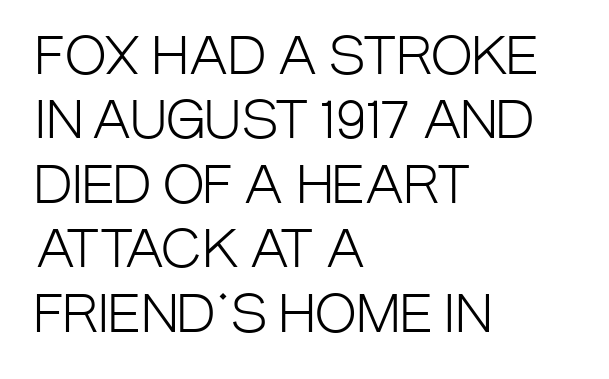
Q: Is the text bold? A: No.
Q: Is the text italic (slanted)? A: No, it is upright.
Q: Is the typeface a serif or a sans-serif typeface? A: Sans-serif.
Q: Is the text underlined? A: No.
Q: How is the paragraph aligned? A: Left-aligned.
Q: Is the spacing between letters normal or unusually wide? A: Normal.
Q: Is the spacing between lines tight, normal or loose? A: Normal.
Q: Width (condensed, normal, or wide)? A: Condensed.
Q: Stroke contrast? A: Low.
Q: x-height? A: Large.
Q: Monospaced? A: No.
